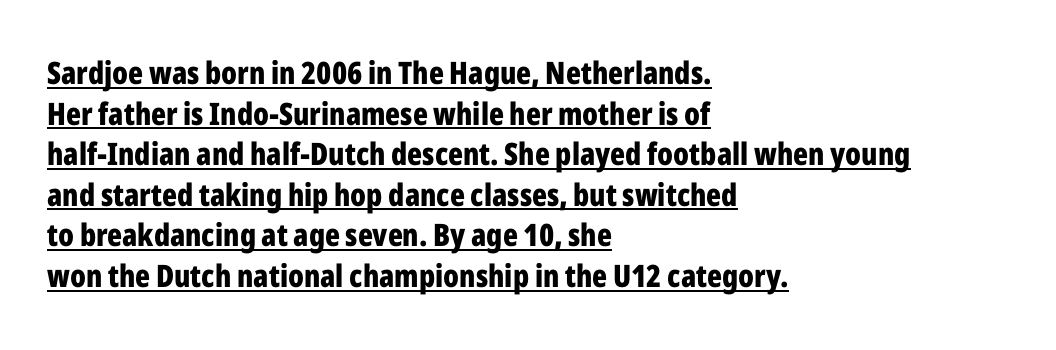
{"serif": "no", "italic": "no", "bold": "yes", "weight": "bold", "width": "condensed", "stroke_contrast": "low", "x_height": "medium", "monospaced": "no", "underline": "yes", "align": "left", "line_spacing": "normal", "line_spacing_ratio": 1.31, "letter_spacing": "normal", "letter_spacing_em": 0.0, "glyph_px": 31}
